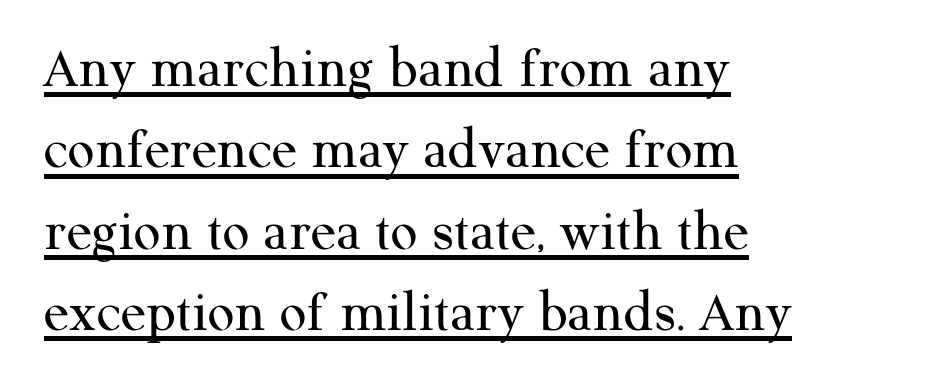
{"serif": "yes", "italic": "no", "bold": "no", "weight": "regular", "width": "normal", "stroke_contrast": "medium", "x_height": "medium", "monospaced": "no", "underline": "yes", "align": "left", "line_spacing": "normal", "line_spacing_ratio": 1.38, "letter_spacing": "normal", "letter_spacing_em": 0.0, "glyph_px": 59}
